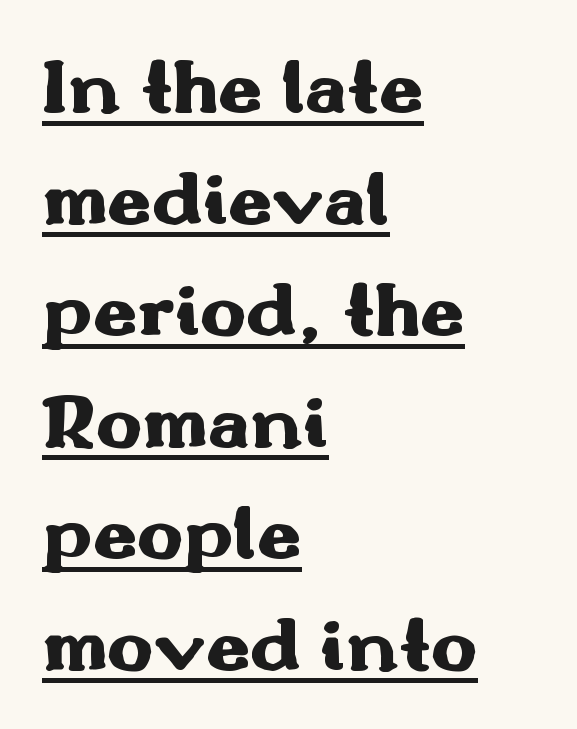
A full-strength bold gives these letters their thick strokes. Here the designer chose a conventional face with non-uniform glyph widths. In CSS terms this would be text-align: left. The letters sit at their default tracking, neither squeezed nor spread. A typesetter would call this leading conventional body-copy spacing. Notice how the stems are strictly vertical — no italics here.
